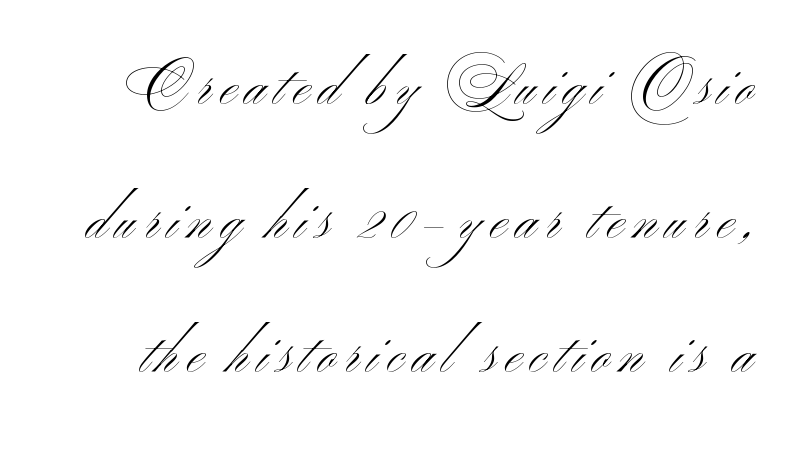
The image shows 55 px light, wide sans-serif type; set loose line spacing (2.44x), not underlined; medium stroke contrast and a small x-height.
